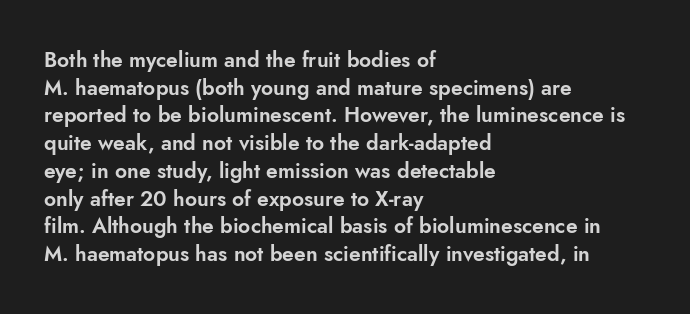
The image shows 21 px text type, upright; set left-aligned, normal line spacing (1.32x), normal letter spacing, not underlined.
